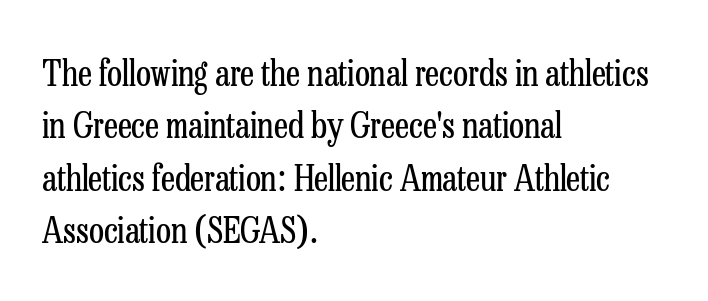
{"serif": "yes", "italic": "no", "bold": "no", "weight": "regular", "width": "condensed", "stroke_contrast": "low", "x_height": "medium", "monospaced": "no", "underline": "no", "align": "left", "line_spacing": "normal", "line_spacing_ratio": 1.5, "letter_spacing": "normal", "letter_spacing_em": 0.0, "glyph_px": 35}
